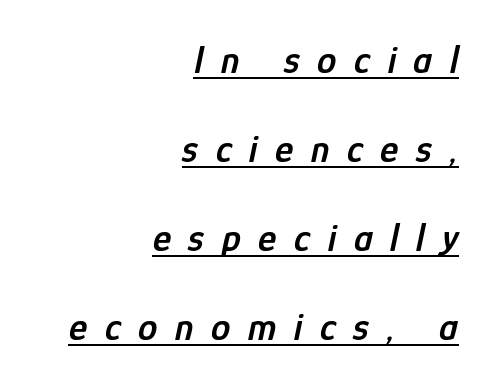
Q: Is the text bold? A: Semi-bold.
Q: Is the text italic (slanted)? A: Yes, it leans right by about 12 degrees.
Q: Is the text underlined? A: Yes.
Q: How is the paragraph aligned? A: Right-aligned.
Q: Is the spacing between letters normal or unusually wide? A: Unusually wide.
Q: Is the spacing between lines tight, normal or loose? A: Loose.
Q: Width (condensed, normal, or wide)? A: Condensed.
Q: Stroke contrast? A: Low.
Q: x-height? A: Medium.
Q: Monospaced? A: No.
